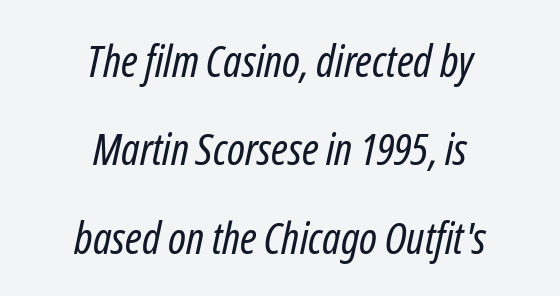
{"italic": "yes", "lean": "right", "slant_degrees": 12, "bold": "no", "weight": "regular", "width": "condensed", "stroke_contrast": "low", "x_height": "medium", "monospaced": "no", "underline": "no", "align": "center", "line_spacing": "loose", "line_spacing_ratio": 2.01, "letter_spacing": "normal", "letter_spacing_em": 0.0, "glyph_px": 44}
